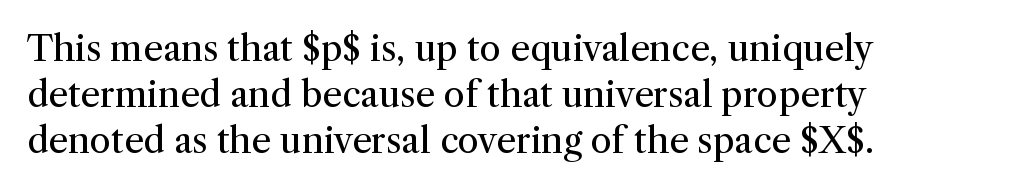
Is this a fixed-width face? No — the glyphs have proportional, varying widths. The font is comparable to plain body text, perhaps lighter. Glyph-to-glyph distance matches everyday printed text. Letterform terminals end in serifs throughout the passage. These lines were composed using upright roman letters.
